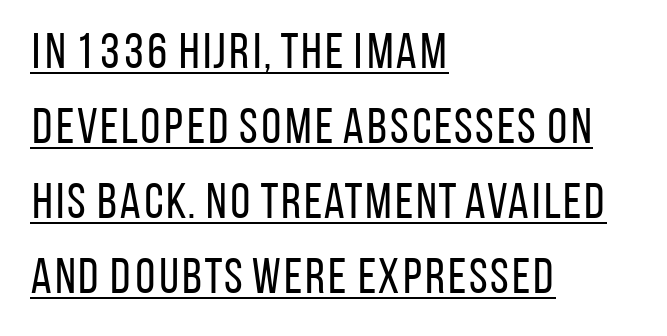
Q: Is the text bold? A: No.
Q: Is the text italic (slanted)? A: No, it is upright.
Q: Is the typeface a serif or a sans-serif typeface? A: Sans-serif.
Q: Is the text underlined? A: Yes.
Q: How is the paragraph aligned? A: Left-aligned.
Q: Is the spacing between letters normal or unusually wide? A: Normal.
Q: Is the spacing between lines tight, normal or loose? A: Normal.
Q: Width (condensed, normal, or wide)? A: Condensed.
Q: Stroke contrast? A: Low.
Q: x-height? A: Large.
Q: Monospaced? A: No.
